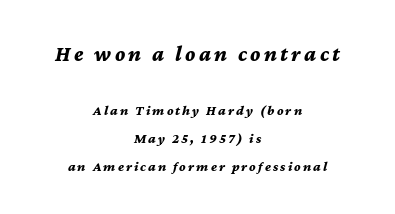
Note: larger setting up top, smaller setting below. Glance below the letters and you will spot only blank space. Caption: multi-line text, centered on the measure. Notice how the stems are inclined rather than vertical — that's the hallmark of italics. Summary of weight: heavy, a full bold.
